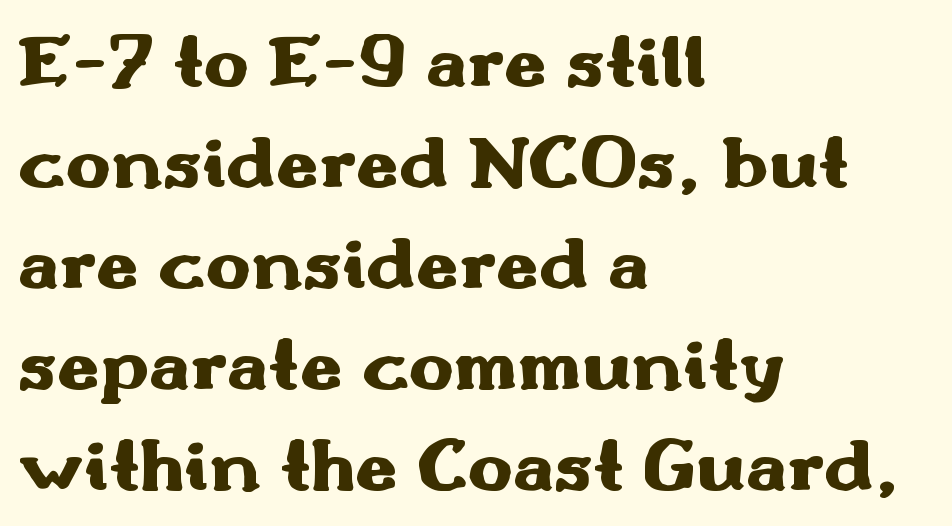
The image shows 76 px heavy, wide sans-serif type, upright; set left-aligned, normal line spacing (1.33x), normal letter spacing, not underlined; medium stroke contrast and a small x-height.
